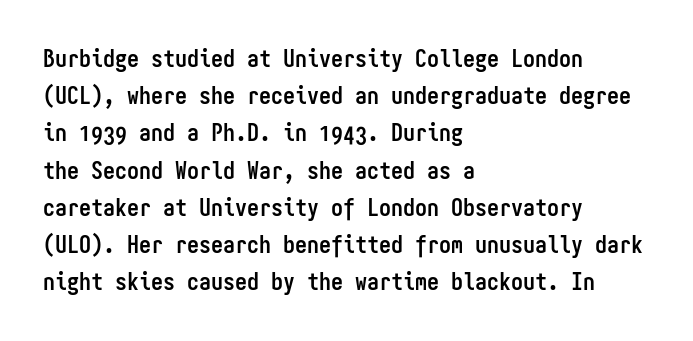
The passage shown has conventional tracking throughout. Underline: absent. The lines in this sample share a left origin and differ only in where they stop. These lines carry a lot of weight — the face is fully bold. Leading: standard. Characters remain perfectly vertical along every line.
